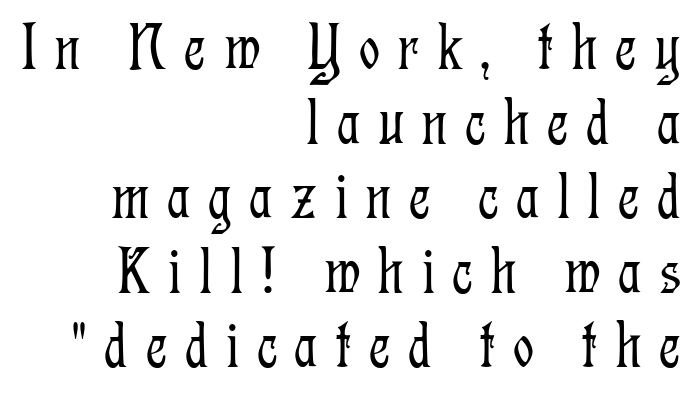
Q: Is the text bold? A: No.
Q: Is the text italic (slanted)? A: No, it is upright.
Q: Is the typeface a serif or a sans-serif typeface? A: Serif.
Q: Is the text underlined? A: No.
Q: How is the paragraph aligned? A: Right-aligned.
Q: Is the spacing between letters normal or unusually wide? A: Unusually wide.
Q: Is the spacing between lines tight, normal or loose? A: Tight.
Q: Width (condensed, normal, or wide)? A: Condensed.
Q: Stroke contrast? A: Low.
Q: x-height? A: Medium.
Q: Monospaced? A: No.
